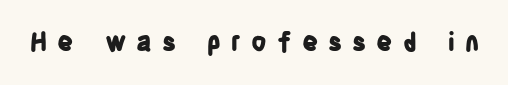
The image shows 25 px bold type, upright; set unusually wide letter spacing (+0.4 em), not underlined.
